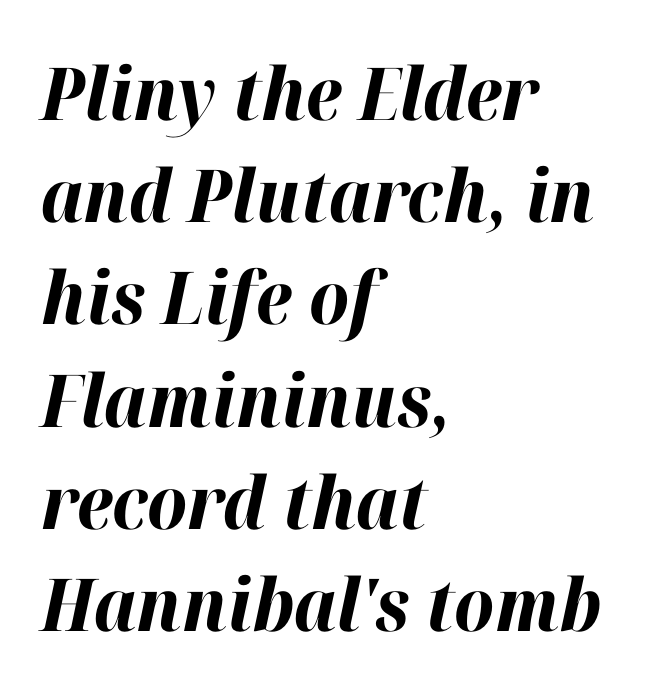
The image shows 73 px bold type, italic (leaning right); set left-aligned, normal line spacing (1.4x), normal letter spacing, not underlined; high stroke contrast and a medium x-height.
